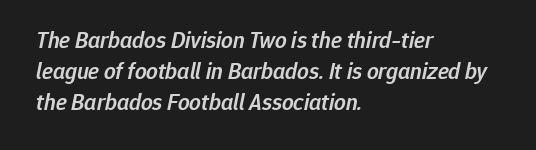
The vertical gap from one line to the next is medium. Each word holds together tightly as a unit, with standard inter-letter gaps. Firm but not heavy-handed strokes: this text is semibold. If you drew a line through each stem, it would be angled. Does the copy run flush right? No — it runs flush left.
